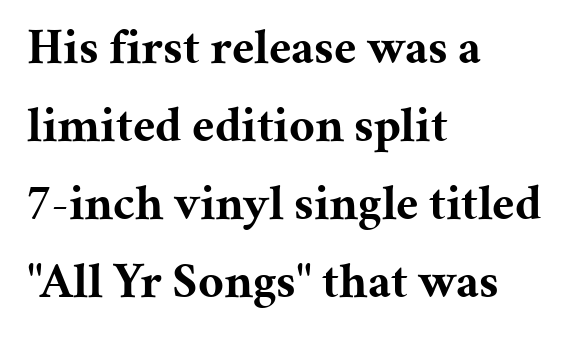
The image shows 50 px bold serif type, upright; set left-aligned, normal line spacing (1.56x), normal letter spacing, not underlined; medium stroke contrast and a medium x-height.
